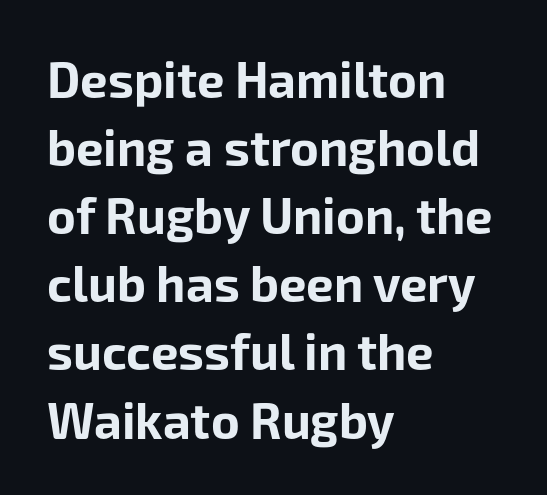
Letters rest on an invisible, unmarked baseline. No italicization has been applied; the sample stays upright. Honestly, the row spacing looks completely unremarkable. The rendering uses natural spacing where letterforms have individual widths. The lines are quadded left.
